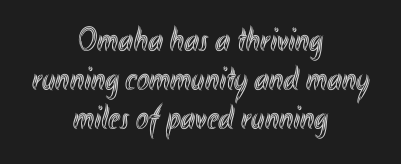
Q: Is the text italic (slanted)? A: Yes.
Q: Is the text underlined? A: No.
Q: How is the paragraph aligned? A: Centered.
Q: Is the spacing between letters normal or unusually wide? A: Normal.
Q: Is the spacing between lines tight, normal or loose? A: Tight.
Q: Width (condensed, normal, or wide)? A: Condensed.
Q: x-height? A: Small.
Q: Monospaced? A: No.
